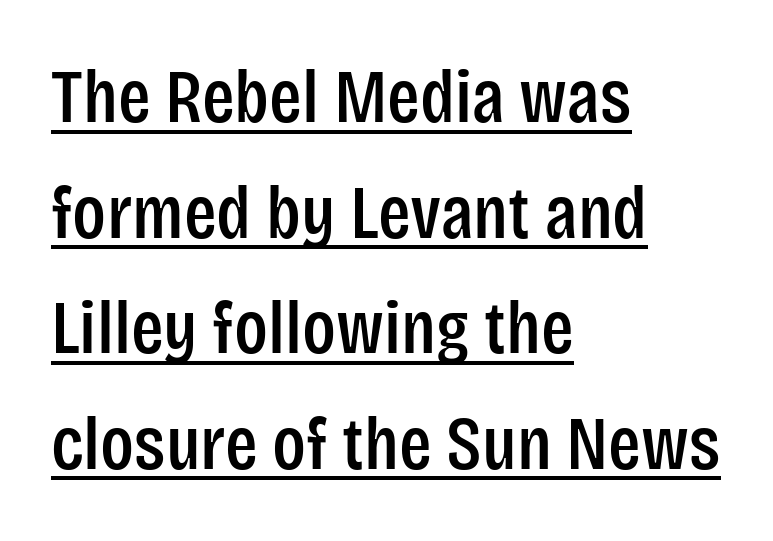
Horizontally, the lines are justified to the leading edge only. Serif or sans? Sans — the stroke terminals are bare. Each letter keeps its own natural width here, so spacing adapts to shape. Do the letters lean? They stand straight. Glyph-to-glyph distance matches everyday printed text.
